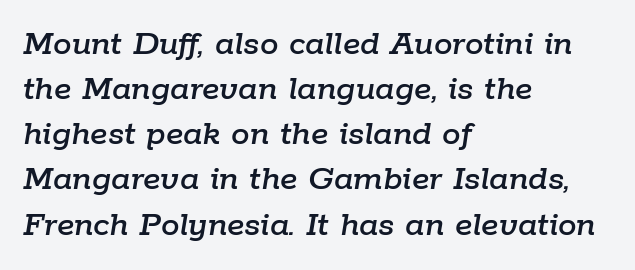
The image shows 37 px text type, italic (leaning right); set left-aligned, line spacing 1.22x, normal letter spacing, not underlined; low stroke contrast and a medium x-height.
